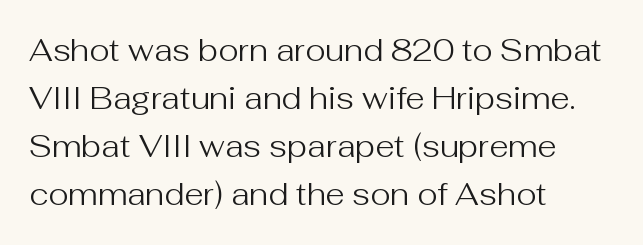
Alignment: flush left. Varying glyph widths throughout — classic text-font behaviour. Ink coverage per letter is moderate at most. Type style note: lacks serifs. This rendering leaves character spacing at its baseline value. Upright lettering throughout.
